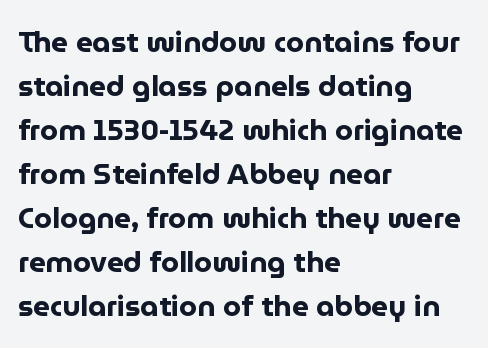
{"serif": "no", "italic": "no", "bold": "yes", "weight": "bold", "width": "normal", "stroke_contrast": "low", "x_height": "medium", "monospaced": "no", "underline": "no", "align": "left", "line_spacing": "normal", "line_spacing_ratio": 1.52, "letter_spacing": "normal", "letter_spacing_em": 0.0, "glyph_px": 29}
